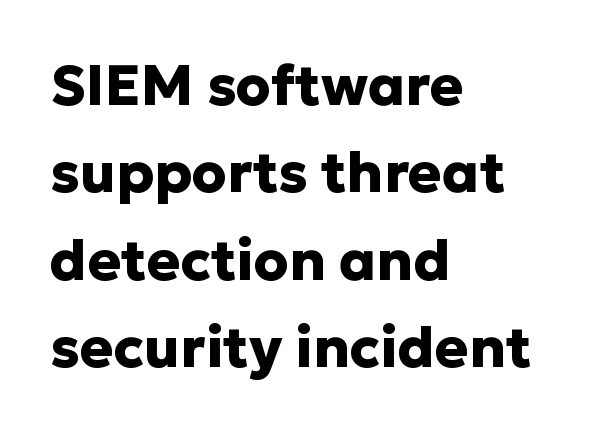
{"serif": "no", "italic": "no", "bold": "yes", "weight": "heavy", "width": "normal", "stroke_contrast": "low", "x_height": "medium", "monospaced": "no", "underline": "no", "align": "left", "line_spacing": "normal", "line_spacing_ratio": 1.56, "letter_spacing": "normal", "letter_spacing_em": 0.0, "glyph_px": 56}
